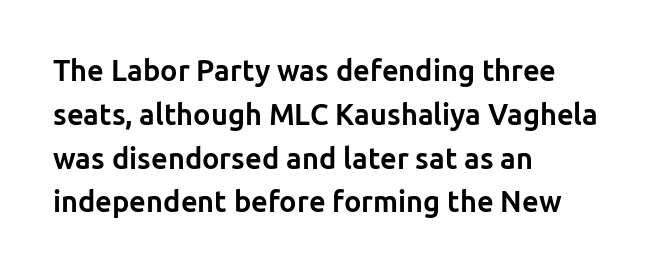
The image shows 29 px bold sans-serif type, upright; set left-aligned, normal line spacing (1.51x), normal letter spacing, not underlined; low stroke contrast and a medium x-height.
